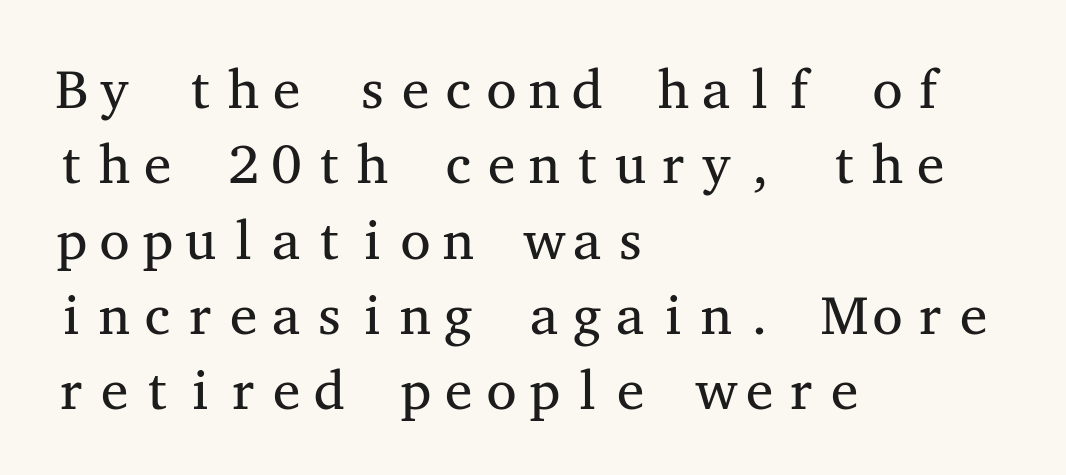
The passage shown is not underscored anywhere. Think standard paragraph weight, or any step lighter than that. The compositor pushed each line to the left boundary. What stands out about the letter spacing? Nothing — it is the standard amount. These lines are rendered in a fixed-pitch font.
